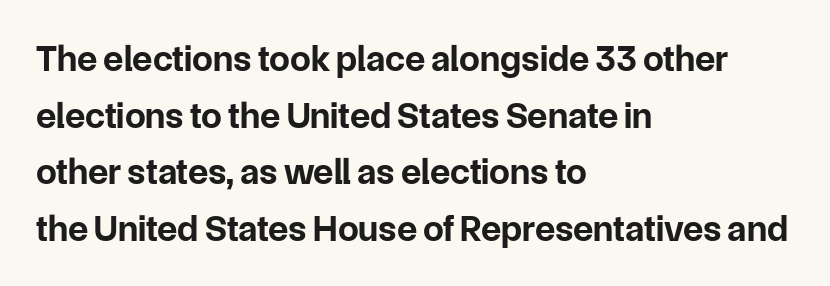
{"serif": "no", "italic": "no", "bold": "yes", "weight": "bold", "width": "normal", "stroke_contrast": "low", "x_height": "medium", "monospaced": "no", "underline": "no", "align": "left", "line_spacing": "normal", "line_spacing_ratio": 1.53, "letter_spacing": "normal", "letter_spacing_em": 0.0, "glyph_px": 37}
